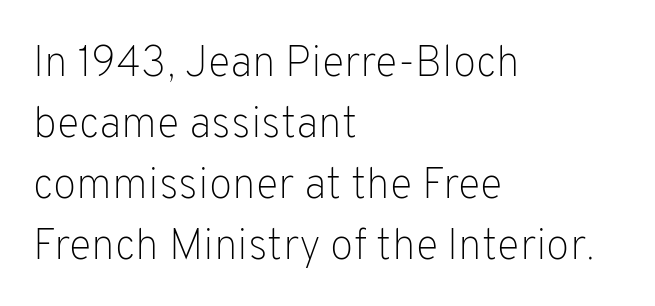
Q: Is the text bold? A: No.
Q: Is the text italic (slanted)? A: No, it is upright.
Q: Is the typeface a serif or a sans-serif typeface? A: Sans-serif.
Q: Is the text underlined? A: No.
Q: How is the paragraph aligned? A: Left-aligned.
Q: Is the spacing between letters normal or unusually wide? A: Normal.
Q: Is the spacing between lines tight, normal or loose? A: Normal.
Q: Width (condensed, normal, or wide)? A: Normal.
Q: Stroke contrast? A: Low.
Q: x-height? A: Medium.
Q: Monospaced? A: No.
